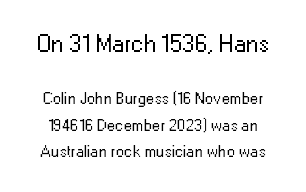
{"italic": "no", "bold": "no", "underline": "no", "line_spacing": "normal", "line_spacing_ratio": 1.54, "letter_spacing": "normal", "letter_spacing_em": 0.0, "larger_block": "first", "size_ratio": 1.47, "glyph_px": 25}
